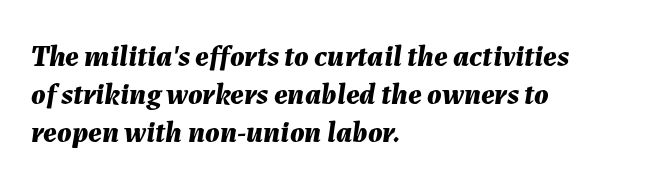
Q: Is the text bold? A: Yes.
Q: Is the text italic (slanted)? A: Yes, it leans right by about 7 degrees.
Q: Is the text underlined? A: No.
Q: How is the paragraph aligned? A: Left-aligned.
Q: Is the spacing between letters normal or unusually wide? A: Normal.
Q: Is the spacing between lines tight, normal or loose? A: Normal.
Q: Width (condensed, normal, or wide)? A: Normal.
Q: Stroke contrast? A: Medium.
Q: x-height? A: Medium.
Q: Monospaced? A: No.
